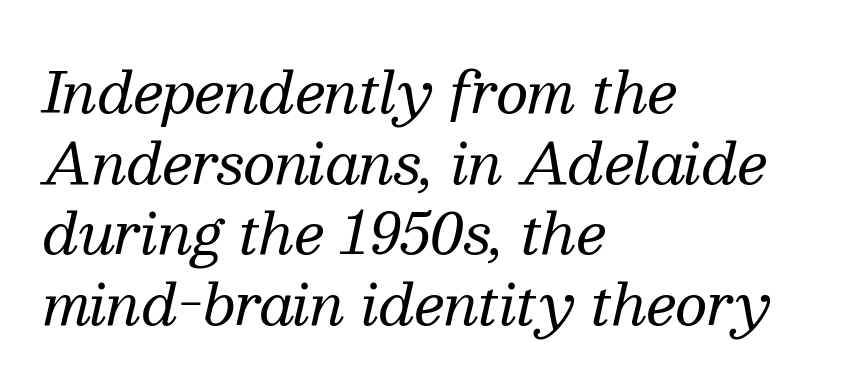
Q: Is the text bold? A: No.
Q: Is the text italic (slanted)? A: Yes, it leans right by about 13 degrees.
Q: Is the typeface a serif or a sans-serif typeface? A: Serif.
Q: Is the text underlined? A: No.
Q: How is the paragraph aligned? A: Left-aligned.
Q: Is the spacing between letters normal or unusually wide? A: Normal.
Q: Is the spacing between lines tight, normal or loose? A: Normal.
Q: Width (condensed, normal, or wide)? A: Normal.
Q: Stroke contrast? A: Medium.
Q: x-height? A: Medium.
Q: Monospaced? A: No.
